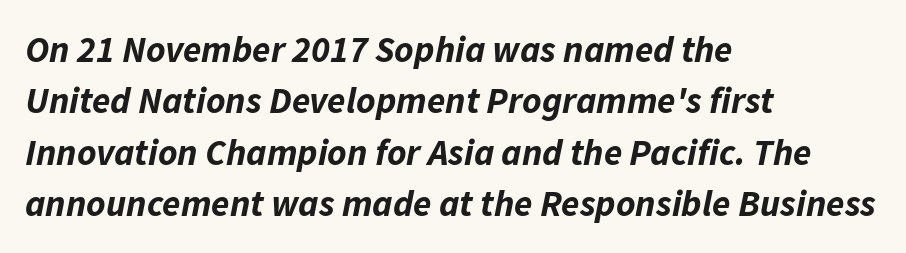
Q: Is the text bold? A: Yes.
Q: Is the text italic (slanted)? A: Yes, it leans right by about 11 degrees.
Q: Is the text underlined? A: No.
Q: How is the paragraph aligned? A: Left-aligned.
Q: Is the spacing between letters normal or unusually wide? A: Normal.
Q: Is the spacing between lines tight, normal or loose? A: Normal.
Q: Width (condensed, normal, or wide)? A: Normal.
Q: Stroke contrast? A: Low.
Q: x-height? A: Medium.
Q: Monospaced? A: No.
